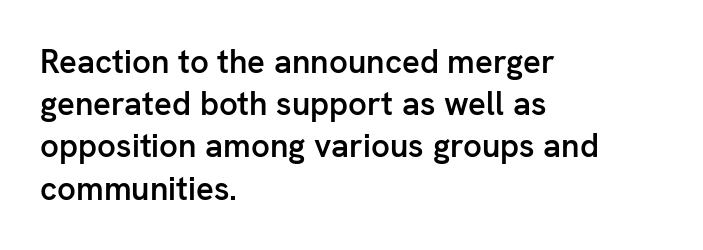
Q: Is the text bold? A: Semi-bold.
Q: Is the text italic (slanted)? A: No, it is upright.
Q: Is the typeface a serif or a sans-serif typeface? A: Sans-serif.
Q: Is the text underlined? A: No.
Q: How is the paragraph aligned? A: Left-aligned.
Q: Is the spacing between letters normal or unusually wide? A: Normal.
Q: Is the spacing between lines tight, normal or loose? A: Normal.
Q: Width (condensed, normal, or wide)? A: Normal.
Q: Stroke contrast? A: Low.
Q: x-height? A: Medium.
Q: Monospaced? A: No.
